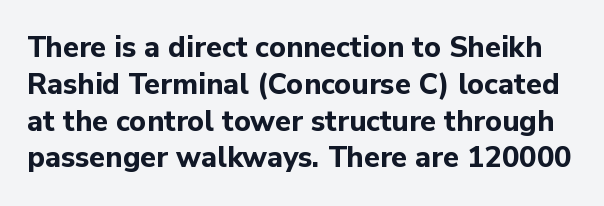
Baseline-to-baseline distance is the conventional proportion of letter height. Examine the stroke ends and you'll find no serifs. Inter-character spacing is left at the font's built-in metrics. No word sits above an underline.
